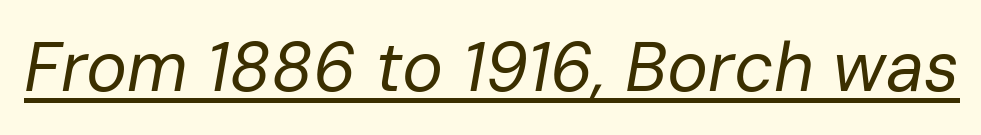
The image shows 69 px regular-weight type, italic (leaning right); set normal letter spacing, underlined; low stroke contrast and a medium x-height.
